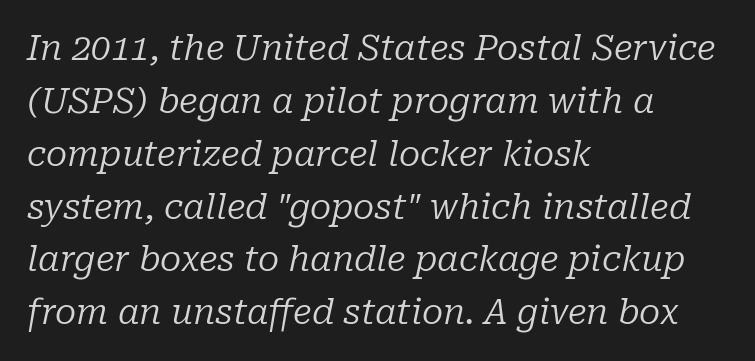
The image shows 35 px regular-weight serif type, italic (leaning right); set left-aligned, normal line spacing (1.51x), normal letter spacing, not underlined; low stroke contrast and a medium x-height.
